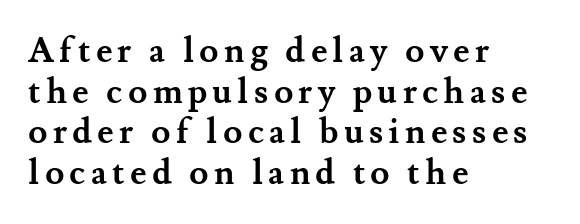
Notice how the passage keeps a crisp vertical edge on the left only. Check where the strokes stop: tiny serifs finish them off. Is this a fixed-width face? No — the glyphs have proportional, varying widths. The typography opts for an upright posture over an oblique one. The space directly below the letters is spotless.
